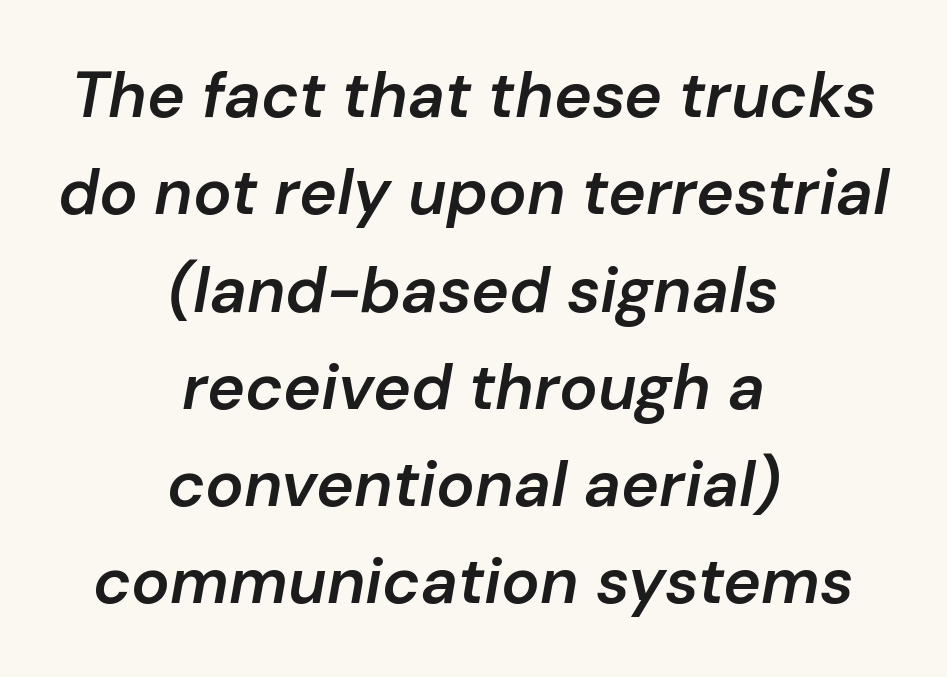
The image shows 64 px semibold type, italic (leaning right); set centered, normal line spacing (1.52x), normal letter spacing, not underlined; low stroke contrast and a medium x-height.
